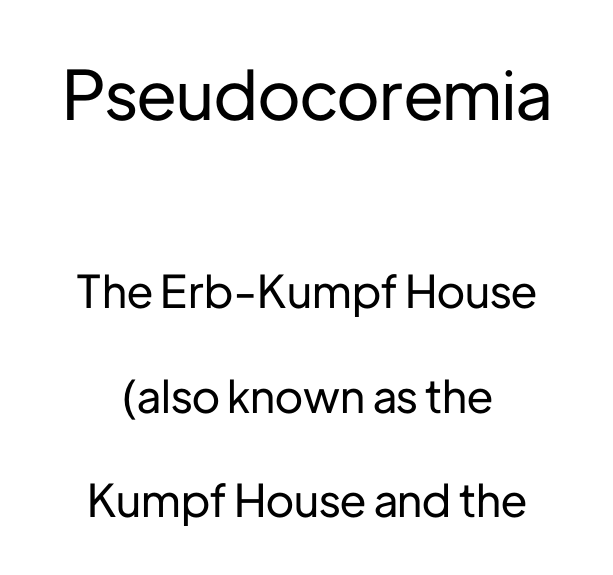
What stands out about the letter spacing? Nothing — it is the standard amount. The designer went with a sans here, leaving each stem footless. Which of the two is more prominent by size? The first, at the top. Unmarked baselines from the first word to the last. Proportional: the letters do not fall into vertical columns. Notice how the stems are strictly vertical — no italics here.
